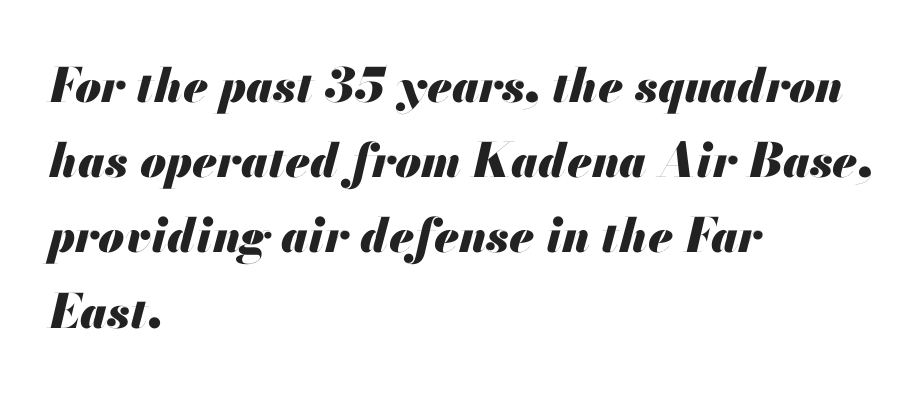
{"italic": "yes", "lean": "right", "slant_degrees": 13, "bold": "yes", "weight": "heavy", "width": "normal", "stroke_contrast": "medium", "x_height": "small", "monospaced": "no", "underline": "no", "align": "left", "line_spacing": "normal", "line_spacing_ratio": 1.6, "letter_spacing": "normal", "letter_spacing_em": 0.0, "glyph_px": 47}
